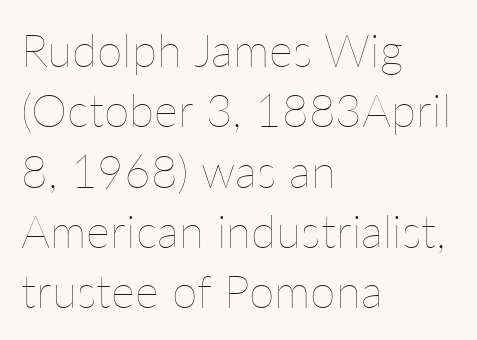
Q: Is the text bold? A: No.
Q: Is the text italic (slanted)? A: No, it is upright.
Q: Is the text underlined? A: No.
Q: How is the paragraph aligned? A: Left-aligned.
Q: Is the spacing between letters normal or unusually wide? A: Normal.
Q: Is the spacing between lines tight, normal or loose? A: Normal.
Q: Width (condensed, normal, or wide)? A: Normal.
Q: Stroke contrast? A: Low.
Q: x-height? A: Medium.
Q: Monospaced? A: No.
